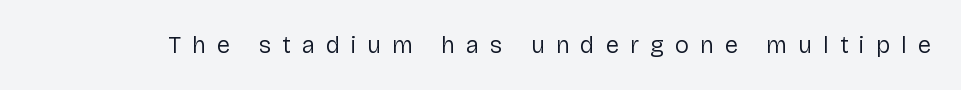
The font's upright variant was chosen for this text. The line texture is sparse and dotted thanks to wide tracking. Underlining? Definitely not there. The font is comparable to plain body text, perhaps lighter.
